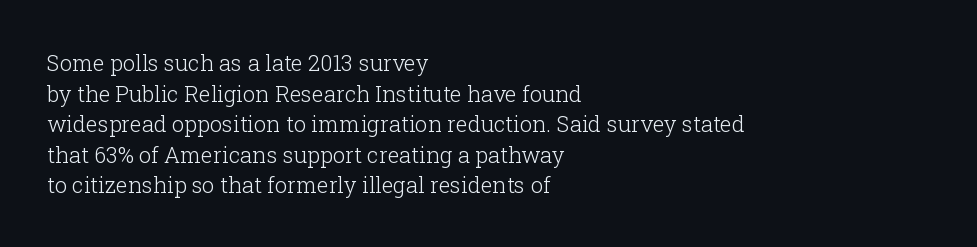
Here the glyphs are tracked normally, forming tight word shapes. This sample keeps an unexceptional amount of space between lines. Every character sits straight up, as roman type does. Each stroke keeps to a modest, everyday thickness or less. This rendering uses left alignment, leaving the right contour irregular. Descenders are the only things crossing below the line.
